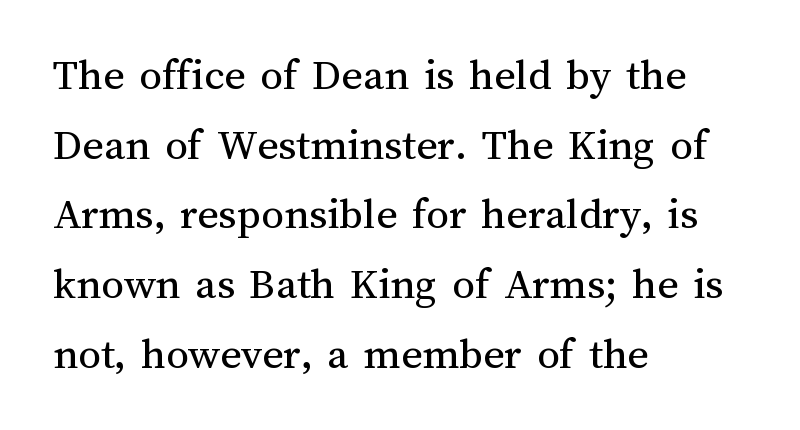
The image shows 45 px regular-weight type, upright; set left-aligned, normal line spacing (1.55x), normal letter spacing, not underlined; medium stroke contrast and a medium x-height.
